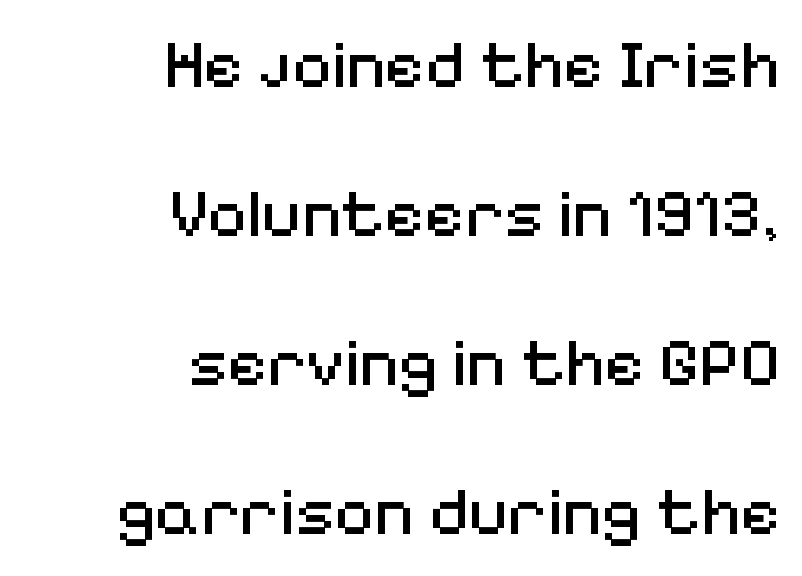
Q: Is the text bold? A: No.
Q: Is the text italic (slanted)? A: No, it is upright.
Q: Is the typeface a serif or a sans-serif typeface? A: Sans-serif.
Q: Is the text underlined? A: No.
Q: How is the paragraph aligned? A: Right-aligned.
Q: Is the spacing between letters normal or unusually wide? A: Normal.
Q: Is the spacing between lines tight, normal or loose? A: Loose.
Q: Width (condensed, normal, or wide)? A: Normal.
Q: Stroke contrast? A: Medium.
Q: x-height? A: Medium.
Q: Monospaced? A: No.
